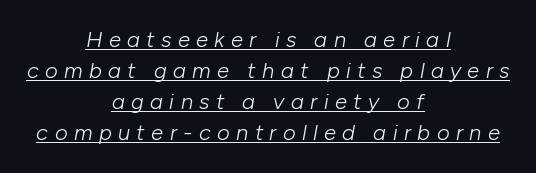
The tracking jumps out immediately: characters are airy and widely separated. Regular leading. Where is the straight margin? There isn't one; the lines are centered. Would a proofreader flag this as italicized? Yes.
